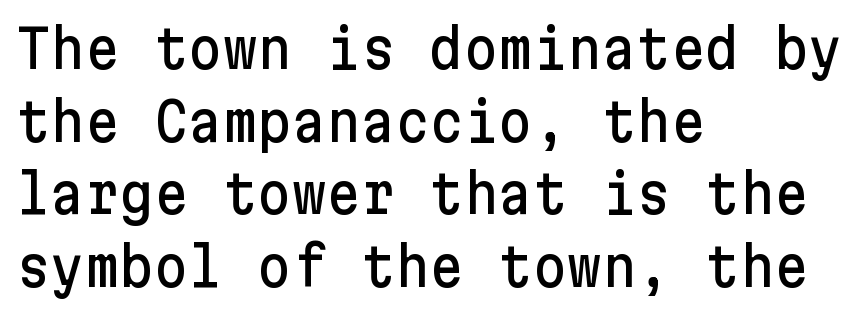
The image shows 53 px sans-serif type, upright; set left-aligned, normal line spacing (1.37x), normal letter spacing, not underlined; low stroke contrast and a medium x-height.
